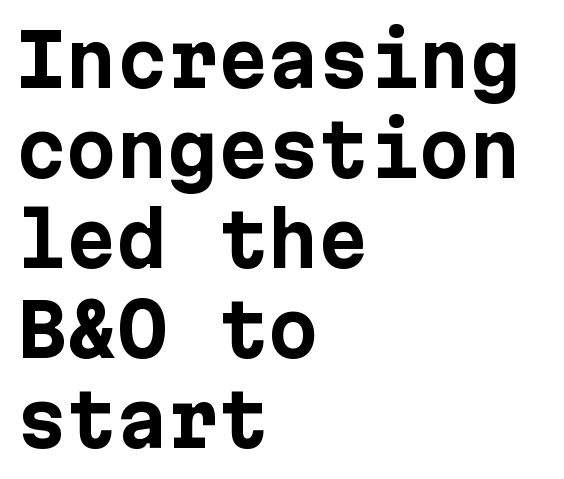
No italicization has been applied; the sample stays upright. The font is running at its bold setting. Underlining? Definitely not there. How would I describe the line gaps? Plain and ordinary.
